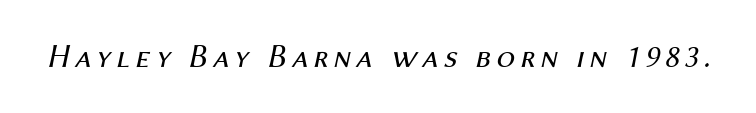
Q: Is the text bold? A: No.
Q: Is the text italic (slanted)? A: Yes, it leans right by about 12 degrees.
Q: Is the text underlined? A: No.
Q: Width (condensed, normal, or wide)? A: Normal.
Q: Stroke contrast? A: Medium.
Q: x-height? A: Medium.
Q: Monospaced? A: No.
